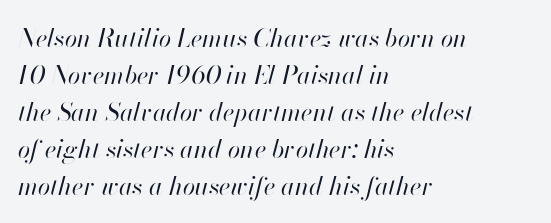
Clear beneath every line of the passage. Where is the straight margin? On the left. Reading down the column, the eye jumps a familiar distance to each next line. The letterforms sit shoulder to shoulder at normal distance. No chunkiness to these letters — they're not bold.
